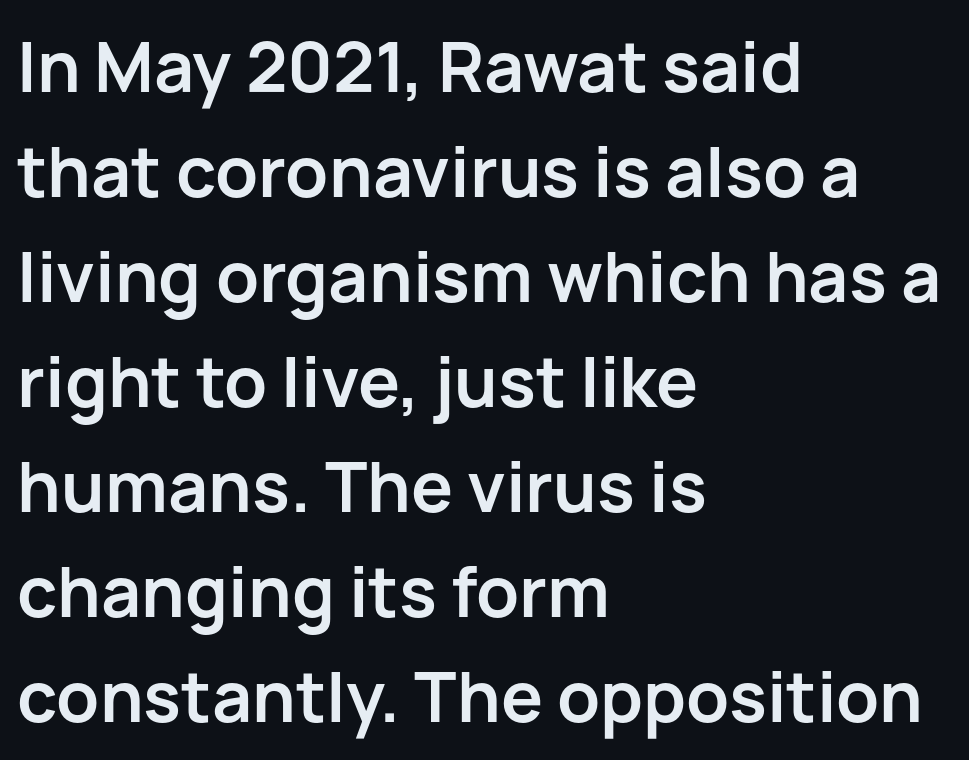
{"serif": "no", "italic": "no", "bold": "yes", "weight": "semibold", "width": "normal", "stroke_contrast": "low", "x_height": "medium", "monospaced": "no", "underline": "no", "align": "left", "line_spacing": "normal", "line_spacing_ratio": 1.5, "letter_spacing": "normal", "letter_spacing_em": 0.0, "glyph_px": 70}
